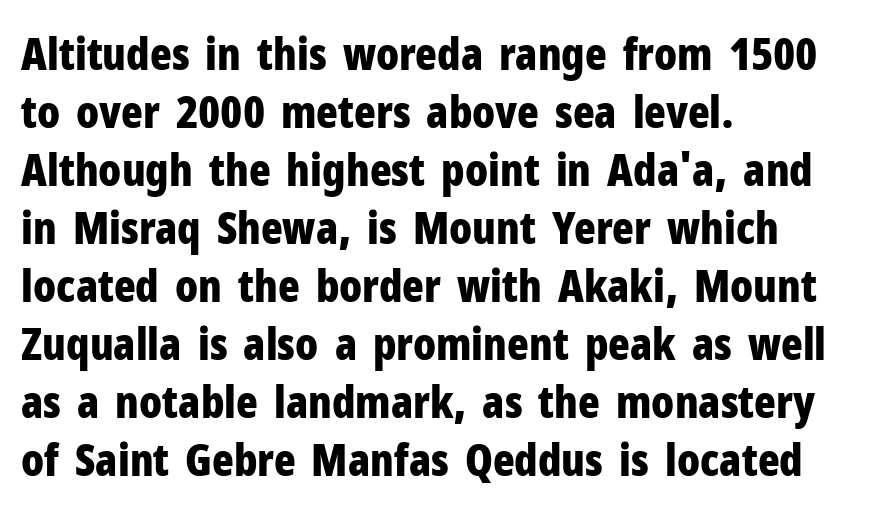
The image shows 45 px bold, condensed sans-serif type, upright; set left-aligned, normal line spacing (1.29x), normal letter spacing, not underlined; low stroke contrast and a medium x-height.
